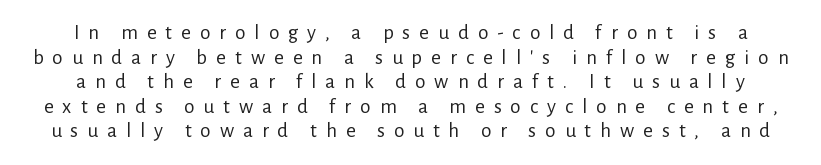
Q: Is the text bold? A: No.
Q: Is the text italic (slanted)? A: No, it is upright.
Q: Is the text underlined? A: No.
Q: Is the spacing between letters normal or unusually wide? A: Unusually wide.
